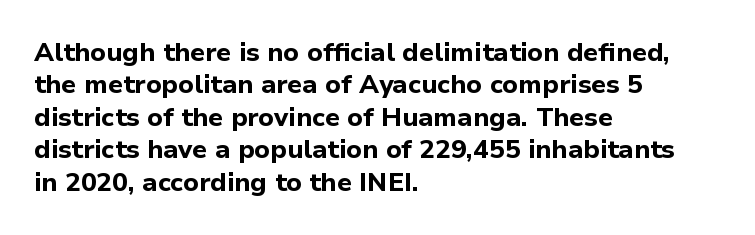
{"italic": "no", "bold": "yes", "underline": "no", "align": "left", "line_spacing": "normal", "line_spacing_ratio": 1.25, "letter_spacing": "normal", "letter_spacing_em": 0.0, "glyph_px": 26}
